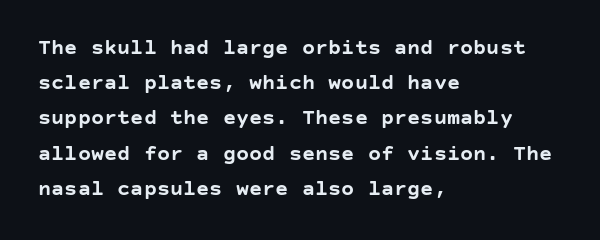
{"italic": "no", "bold": "yes", "underline": "no", "align": "left", "line_spacing": "normal", "line_spacing_ratio": 1.6, "letter_spacing": "normal", "letter_spacing_em": 0.0, "glyph_px": 22}
